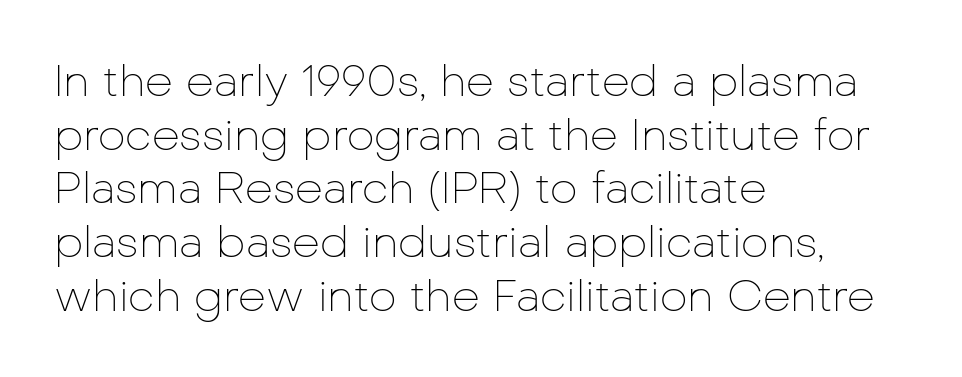
{"serif": "no", "italic": "no", "bold": "no", "weight": "thin", "width": "normal", "stroke_contrast": "low", "x_height": "medium", "monospaced": "no", "underline": "no", "align": "left", "line_spacing_ratio": 1.22, "letter_spacing": "normal", "letter_spacing_em": 0.0, "glyph_px": 44}
